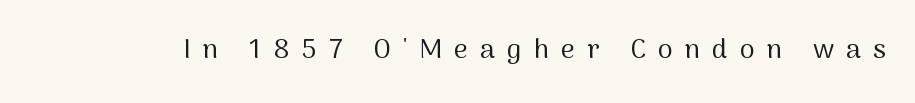
{"italic": "no", "bold": "no", "underline": "no", "letter_spacing": "wide", "letter_spacing_em": 0.45, "glyph_px": 27}
